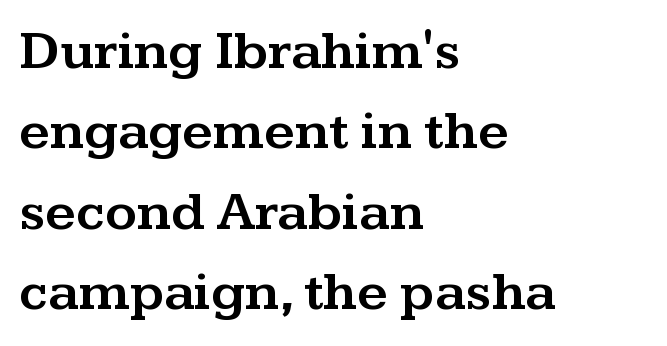
This sample keeps an unexceptional amount of space between lines. Every row of glyphs begins at an identical x-position on the left. Does extra space separate the letters? No, they use regular spacing. You can tell from the footed stems that serif type was used. Posture: vertical.
